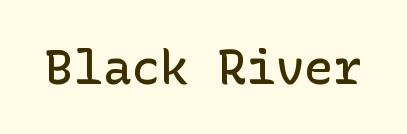
Q: Is the text bold? A: Semi-bold.
Q: Is the text italic (slanted)? A: No, it is upright.
Q: Is the typeface a serif or a sans-serif typeface? A: Sans-serif.
Q: Is the text underlined? A: No.
Q: Is the spacing between letters normal or unusually wide? A: Normal.
Q: Width (condensed, normal, or wide)? A: Normal.
Q: Stroke contrast? A: Low.
Q: x-height? A: Medium.
